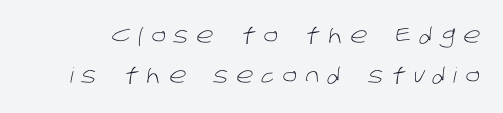
Honestly, the letter spacing is so wide it's the main thing you notice. The area under the type is left untouched. This reads as an unemphasized weight, regular at the heaviest. Baseline-to-baseline distance is far greater than the letter height.
